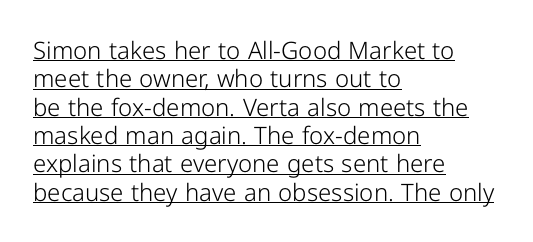
The image shows 24 px text type, upright; set left-aligned, line spacing 1.18x, normal letter spacing, underlined.
